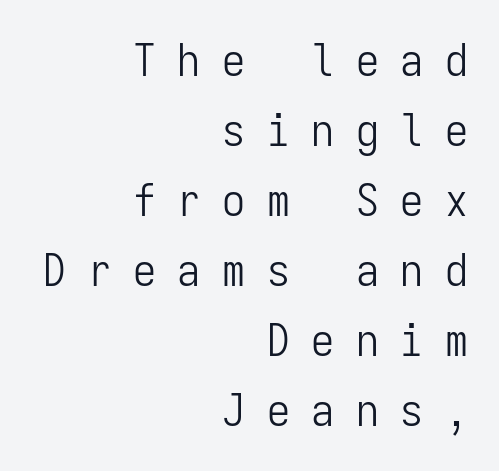
{"serif": "no", "italic": "no", "bold": "no", "weight": "light", "width": "condensed", "stroke_contrast": "low", "x_height": "medium", "monospaced": "yes", "underline": "no", "align": "right", "line_spacing": "normal", "line_spacing_ratio": 1.52, "letter_spacing": "wide", "letter_spacing_em": 0.47, "glyph_px": 46}
